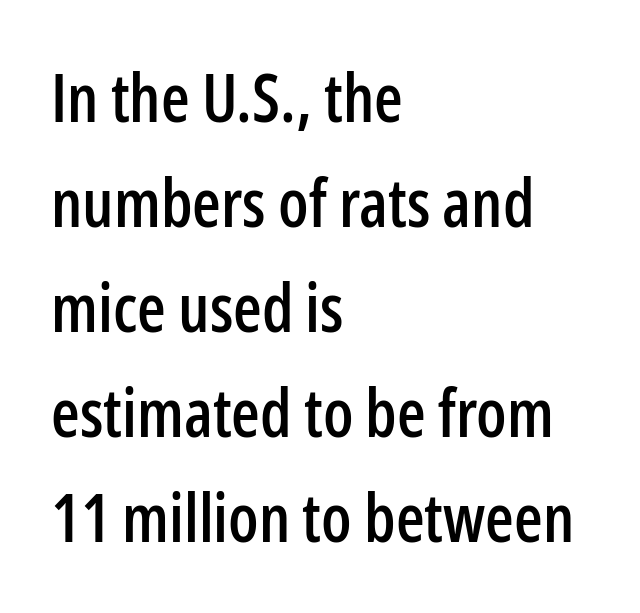
The rendering uses natural spacing where letterforms have individual widths. What's the leading like? Ordinary, nothing unusual. In terms of letterform style, serifs are entirely absent. These lines are set flush left with a ragged right edge. Quick note: not italic, upright.
